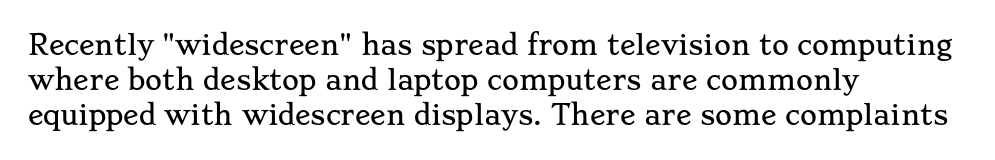
Upright lettering throughout. A classic flush-left, rag-right setting is used for this passage. Underlining? Definitely not there. The passage shown stacks its lines at a standard gap. The letterforms sit shoulder to shoulder at normal distance.
